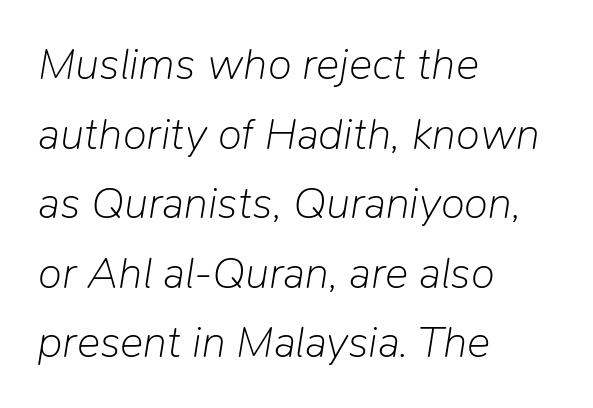
The setting favours the left margin, as ordinary paragraphs usually do. This block has exactly the height ordinary leading produces. Lines of text with bare space underneath. The typesetting does not lean heavy: it is not bold.
